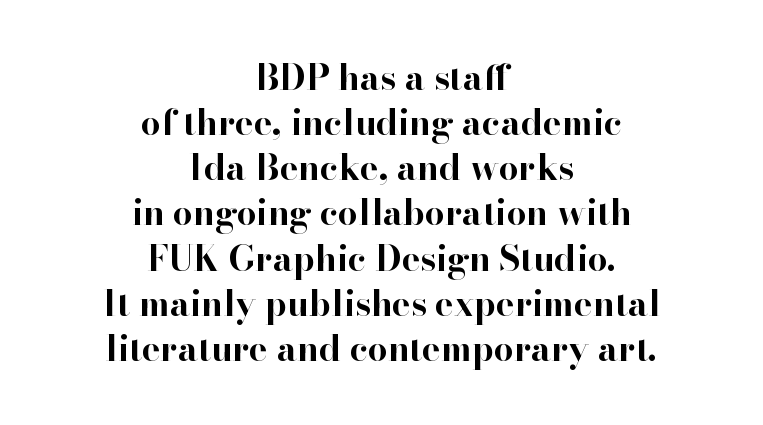
Q: Is the text bold? A: Yes.
Q: Is the text italic (slanted)? A: No, it is upright.
Q: Is the typeface a serif or a sans-serif typeface? A: Serif.
Q: Is the text underlined? A: No.
Q: How is the paragraph aligned? A: Centered.
Q: Is the spacing between letters normal or unusually wide? A: Normal.
Q: Is the spacing between lines tight, normal or loose? A: Normal.
Q: Width (condensed, normal, or wide)? A: Normal.
Q: Stroke contrast? A: High.
Q: x-height? A: Small.
Q: Monospaced? A: No.
